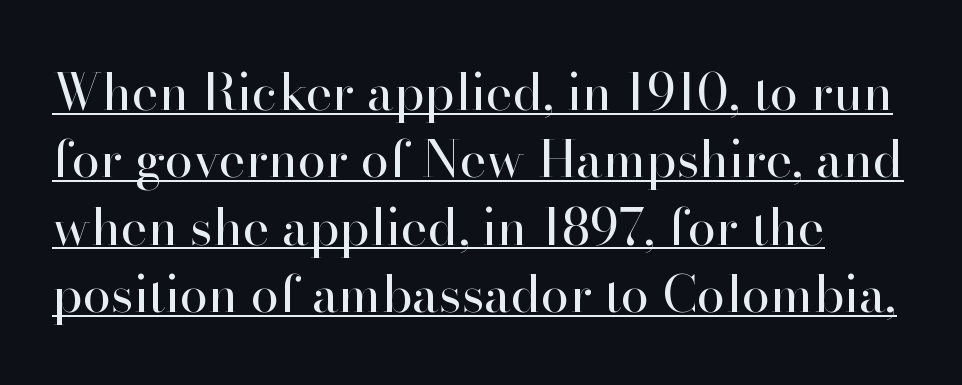
Leading: standard. The axis of the letterforms is exactly vertical. Classification — serif. What stands out about the letter spacing? Nothing — it is the standard amount.
